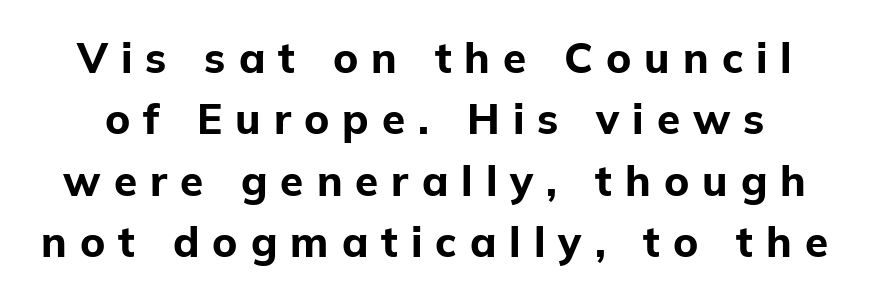
The image shows 42 px bold sans-serif type, upright; set normal line spacing (1.46x), unusually wide letter spacing (+0.31 em), not underlined; low stroke contrast and a medium x-height.
